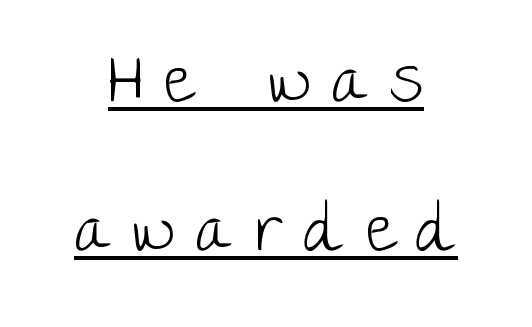
No italicization has been applied; the sample stays upright. Compared with a flush-left layout, this one balances lines on the center instead. The glyphs in this specimen are sans serif. Vertical spacing — loose. Bold? No — there's no thickening of the strokes. Honestly, the letter spacing is so wide it's the main thing you notice.
